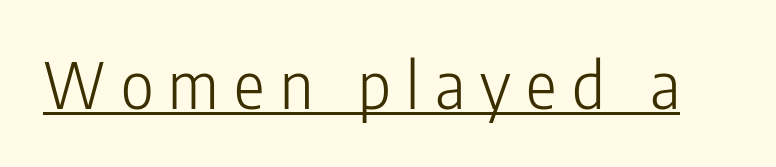
Weight: regular or lighter. Caption: lettering with a line underneath. The letters carry no serifs — their stems end cleanly without finishing strokes. Every stem runs plumb, perpendicular to the baseline. Character widths vary here, with narrow letters taking less room than wide ones.
